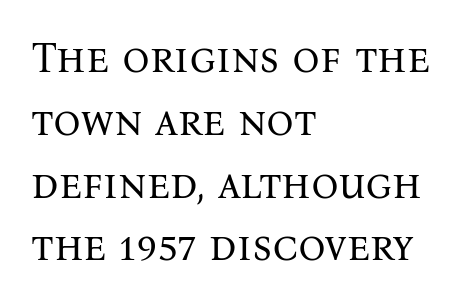
Q: Is the text bold? A: No.
Q: Is the text italic (slanted)? A: No, it is upright.
Q: Is the typeface a serif or a sans-serif typeface? A: Serif.
Q: Is the text underlined? A: No.
Q: How is the paragraph aligned? A: Left-aligned.
Q: Is the spacing between letters normal or unusually wide? A: Normal.
Q: Is the spacing between lines tight, normal or loose? A: Normal.
Q: Width (condensed, normal, or wide)? A: Normal.
Q: Stroke contrast? A: Medium.
Q: x-height? A: Medium.
Q: Monospaced? A: No.
